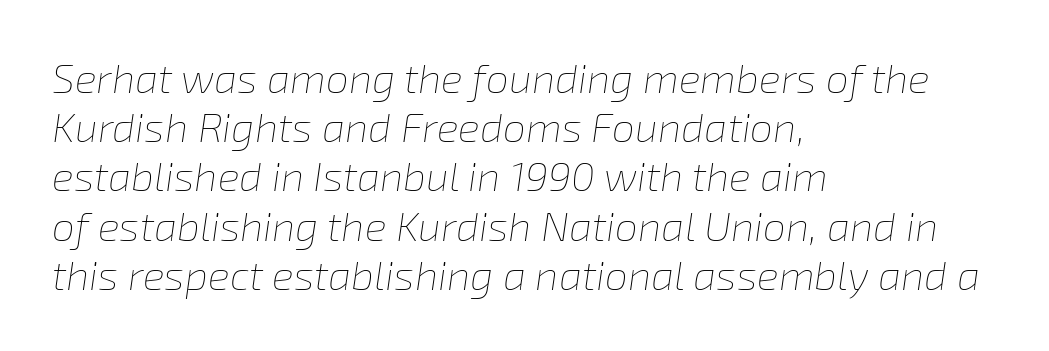
Letters rest on an invisible, unmarked baseline. Compared with a typical body face, this is equally light or lighter still. Horizontal alignment here is leftward, the default for most running prose. In terms of posture, this sample is oblique. These lines keep a tight, regular rhythm from letter to letter.
